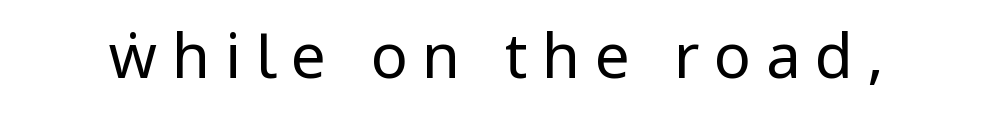
Q: Is the text bold? A: No.
Q: Is the text italic (slanted)? A: No, it is upright.
Q: Is the typeface a serif or a sans-serif typeface? A: Sans-serif.
Q: Is the text underlined? A: No.
Q: Is the spacing between letters normal or unusually wide? A: Unusually wide.
Q: Width (condensed, normal, or wide)? A: Condensed.
Q: Stroke contrast? A: Low.
Q: x-height? A: Large.
Q: Monospaced? A: No.
